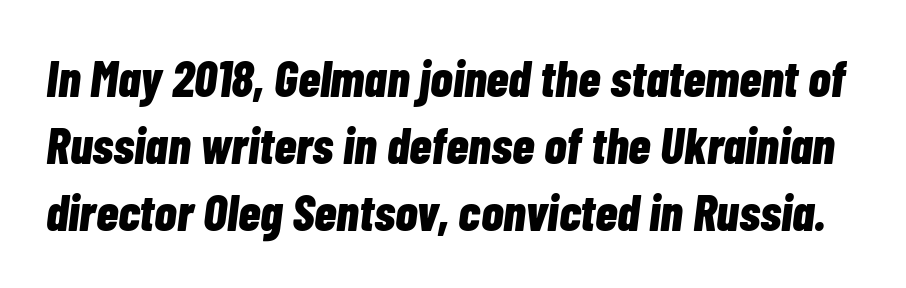
Q: Is the text bold? A: Yes.
Q: Is the text italic (slanted)? A: Yes, it leans right by about 7 degrees.
Q: Is the text underlined? A: No.
Q: Is the spacing between letters normal or unusually wide? A: Normal.
Q: Is the spacing between lines tight, normal or loose? A: Normal.
Q: Width (condensed, normal, or wide)? A: Condensed.
Q: Stroke contrast? A: Low.
Q: x-height? A: Medium.
Q: Monospaced? A: No.
